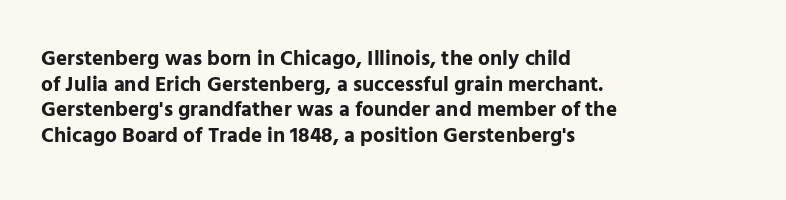
Is there any slant? The stems are plumb. The zone under the glyphs is completely vacant. Caption: bold face, heavy strokes. Each word holds together tightly as a unit, with standard inter-letter gaps. Does the copy run flush right? No — it runs flush left.
